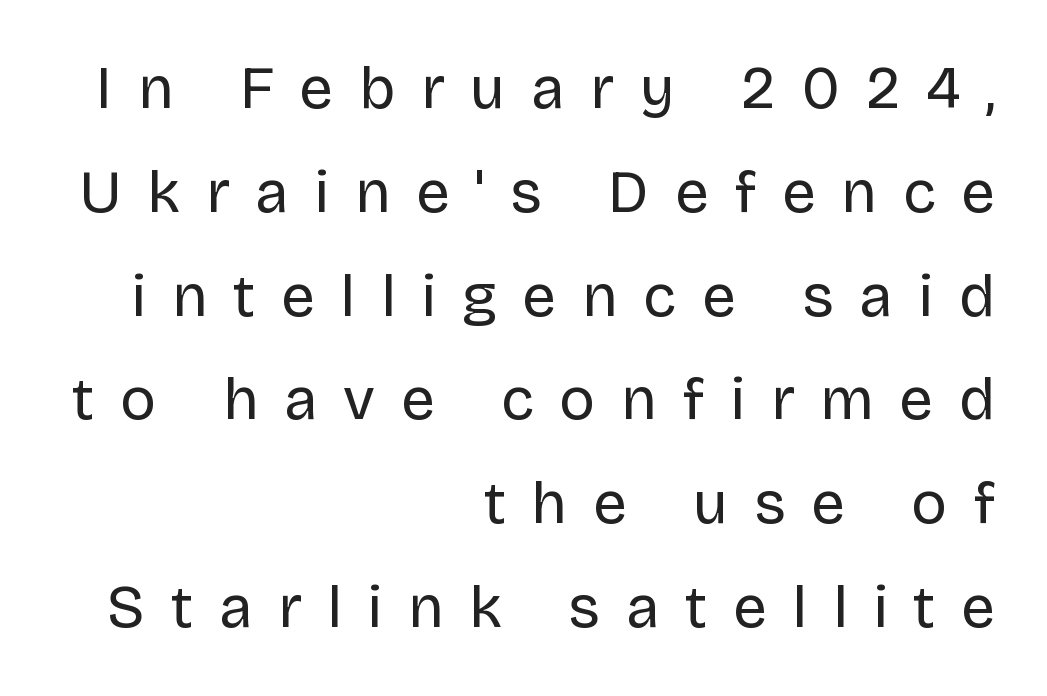
{"serif": "no", "italic": "no", "bold": "no", "weight": "regular", "width": "normal", "stroke_contrast": "low", "x_height": "large", "monospaced": "no", "underline": "no", "align": "right", "line_spacing_ratio": 1.73, "letter_spacing": "wide", "letter_spacing_em": 0.43, "glyph_px": 60}
